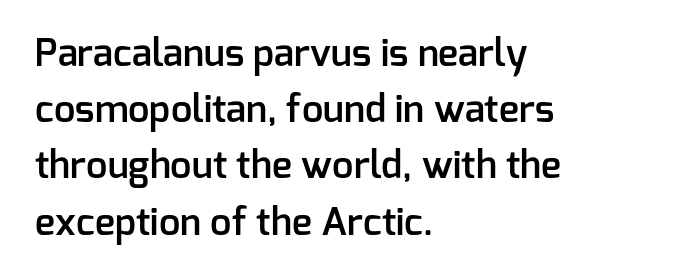
Does the leading feel generous? No, just average. Tracking here is standard; glyphs follow each other at the usual distance. Font category for this specimen: sans-serif. It's the straight-up-and-down kind of type. Do the characters align in a grid? No, the font is proportional.
